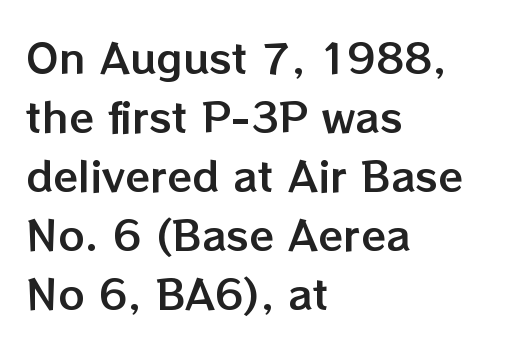
Q: Is the text italic (slanted)? A: No, it is upright.
Q: Is the text underlined? A: No.
Q: How is the paragraph aligned? A: Left-aligned.
Q: Is the spacing between letters normal or unusually wide? A: Normal.
Q: Is the spacing between lines tight, normal or loose? A: Normal.
Q: Width (condensed, normal, or wide)? A: Normal.
Q: Stroke contrast? A: Low.
Q: x-height? A: Medium.
Q: Monospaced? A: No.
